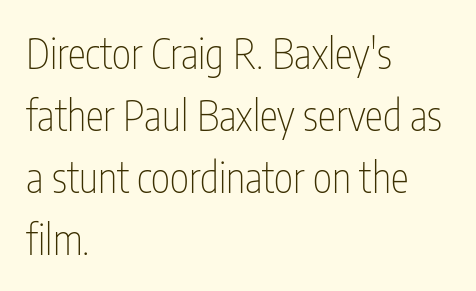
{"serif": "no", "italic": "no", "bold": "no", "weight": "thin", "width": "condensed", "stroke_contrast": "low", "x_height": "medium", "monospaced": "no", "underline": "no", "align": "left", "line_spacing": "normal", "line_spacing_ratio": 1.51, "letter_spacing": "normal", "letter_spacing_em": 0.0, "glyph_px": 41}
